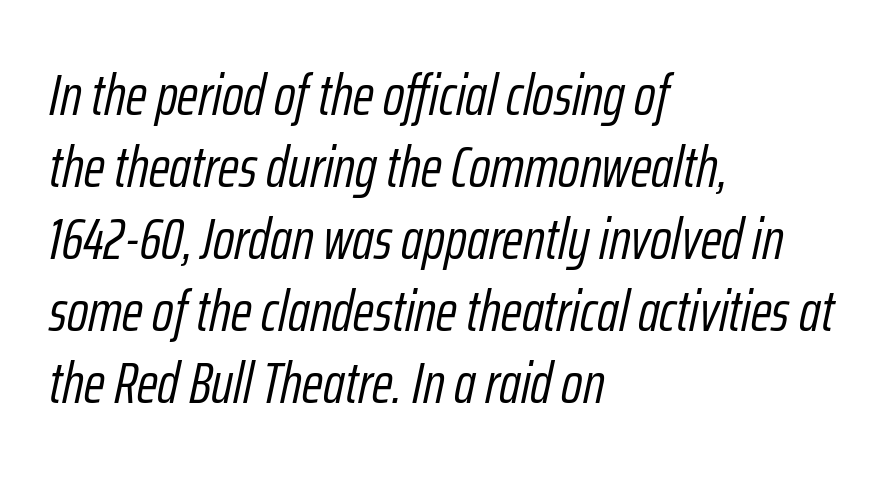
{"italic": "yes", "lean": "right", "slant_degrees": 12, "bold": "no", "weight": "light", "width": "condensed", "stroke_contrast": "low", "x_height": "medium", "monospaced": "no", "underline": "no", "align": "left", "line_spacing_ratio": 1.24, "letter_spacing": "normal", "letter_spacing_em": 0.0, "glyph_px": 58}
